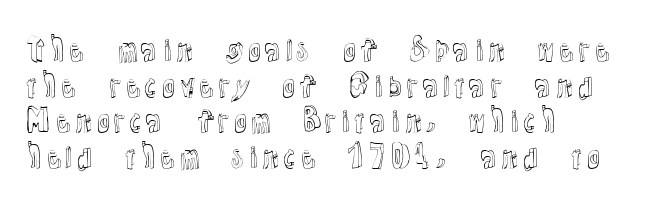
Q: Is the text italic (slanted)? A: No, it is upright.
Q: Is the text underlined? A: No.
Q: How is the paragraph aligned? A: Left-aligned.
Q: Is the spacing between letters normal or unusually wide? A: Normal.
Q: Width (condensed, normal, or wide)? A: Normal.
Q: x-height? A: Medium.
Q: Monospaced? A: No.
